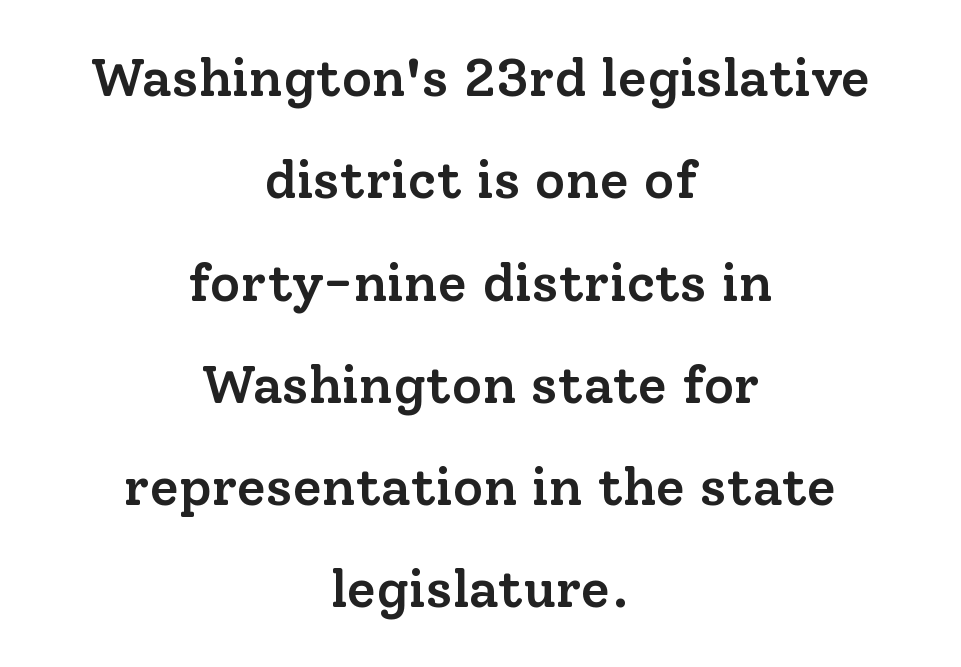
Successive baselines arrive slowly, with a big drop between each. Each row of text sits above clean, open space. Bold? Not quite — semibold, heavier than regular but stopping short. Character widths vary here, with narrow letters taking less room than wide ones. Notice how the passage keeps no hard edge, just a central spine.
